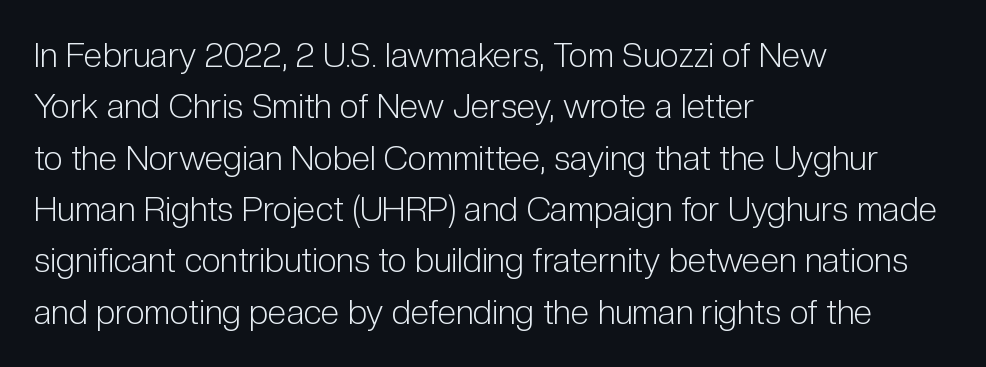
The paragraph has a hard left edge and a soft right edge. This is the regular roman posture of the typeface. Think of a printed novel: that variable character pitch is what you see here. In terms of leading, this rendering sits right in the middle.
